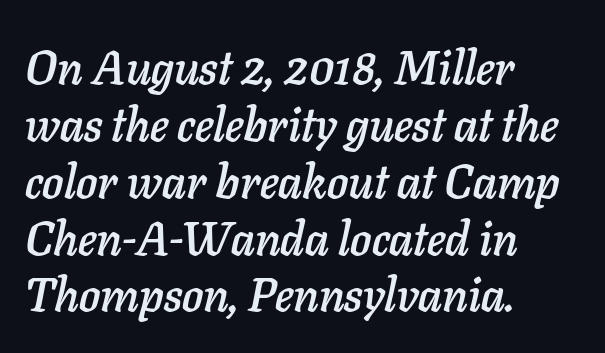
{"italic": "yes", "lean": "right", "slant_degrees": 11, "width": "normal", "stroke_contrast": "low", "x_height": "medium", "monospaced": "no", "underline": "no", "align": "left", "line_spacing_ratio": 1.21, "letter_spacing": "normal", "letter_spacing_em": 0.0, "glyph_px": 47}
